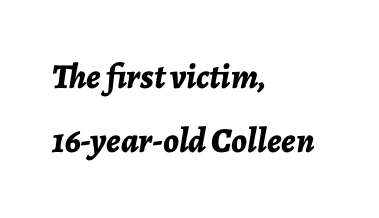
Q: Is the text bold? A: Yes.
Q: Is the text italic (slanted)? A: Yes, it leans right by about 7 degrees.
Q: Is the text underlined? A: No.
Q: How is the paragraph aligned? A: Left-aligned.
Q: Is the spacing between letters normal or unusually wide? A: Normal.
Q: Width (condensed, normal, or wide)? A: Normal.
Q: Stroke contrast? A: Low.
Q: x-height? A: Medium.
Q: Monospaced? A: No.
